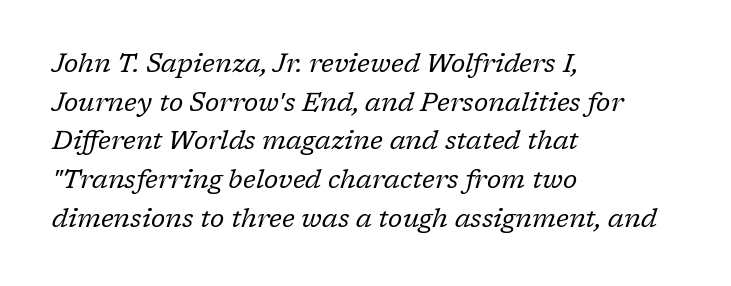
Q: Is the text bold? A: No.
Q: Is the text italic (slanted)? A: Yes, it leans right by about 17 degrees.
Q: Is the text underlined? A: No.
Q: How is the paragraph aligned? A: Left-aligned.
Q: Is the spacing between letters normal or unusually wide? A: Normal.
Q: Is the spacing between lines tight, normal or loose? A: Normal.
